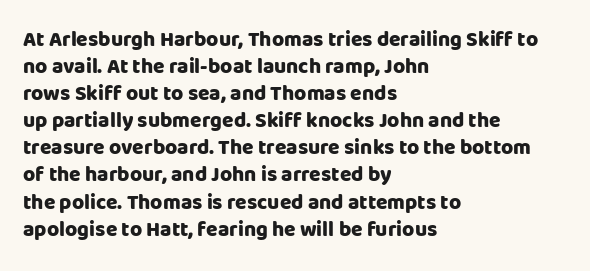
{"italic": "no", "bold": "yes", "underline": "no", "align": "left", "line_spacing": "normal", "line_spacing_ratio": 1.29, "letter_spacing": "normal", "letter_spacing_em": 0.0, "glyph_px": 21}
